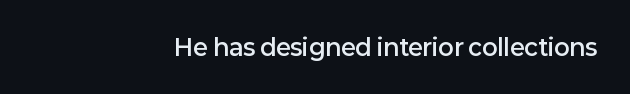
The lines in this sample share a right terminus and differ only in where they begin. The face used here is a semibold: visibly heavier than regular, lighter than bold. Ordinary non-slanted type is in use. Bare-footed words on every line.
